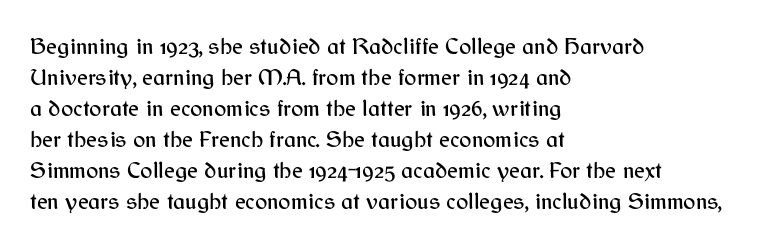
The designer left line spacing at the default. Glance below the letters and you will spot only blank space. The letters sit at their default tracking, neither squeezed nor spread. If you drew a line through each stem, it would be perfectly vertical. The compositor pushed each line to the left boundary.
